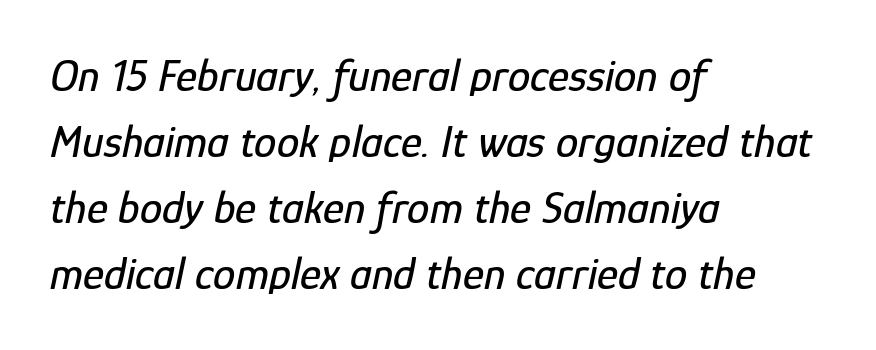
Vertical spacing — default. Alignment: flush left. The specimen omits any rule beneath the text block's lines. These lines keep a tight, regular rhythm from letter to letter.
